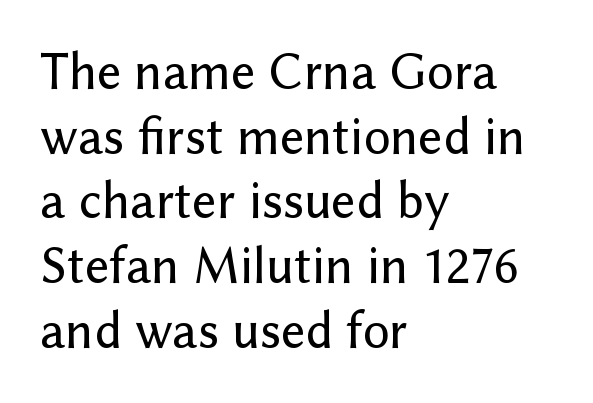
{"serif": "no", "italic": "no", "width": "normal", "stroke_contrast": "low", "x_height": "medium", "monospaced": "no", "underline": "no", "align": "left", "line_spacing_ratio": 1.22, "letter_spacing": "normal", "letter_spacing_em": 0.0, "glyph_px": 53}
